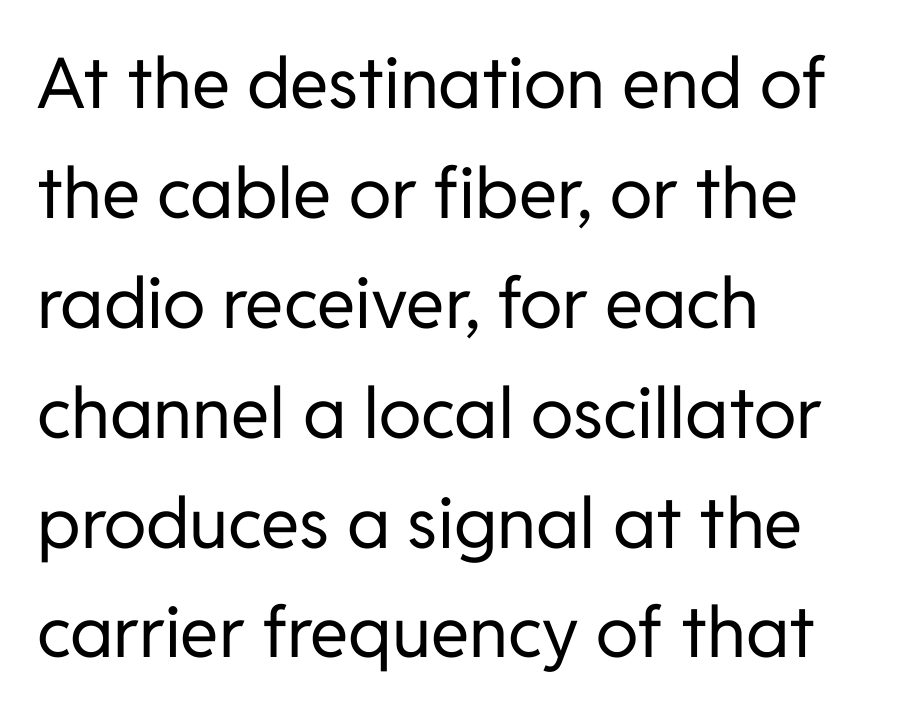
Nobody drew a line under any word here. Italic: no, the glyphs are upright roman. The setting favours the left margin, as ordinary paragraphs usually do. Does the leading feel generous? No, just average. Does extra space separate the letters? No, they use regular spacing. A typesetter would call this proportional, since set widths differ per character.
